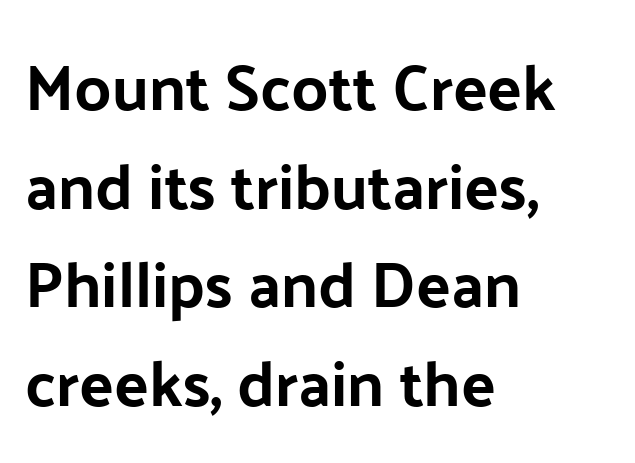
{"serif": "no", "italic": "no", "width": "normal", "stroke_contrast": "low", "x_height": "medium", "monospaced": "no", "underline": "no", "align": "left", "line_spacing": "normal", "line_spacing_ratio": 1.54, "letter_spacing": "normal", "letter_spacing_em": 0.0, "glyph_px": 64}
